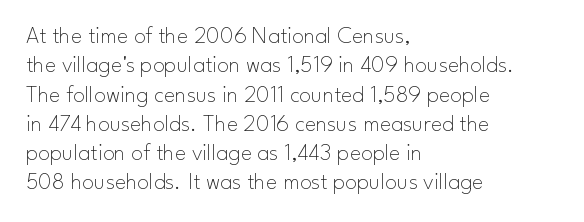
The image shows 24 px text type, upright; set left-aligned, line spacing 1.22x, normal letter spacing, not underlined.
